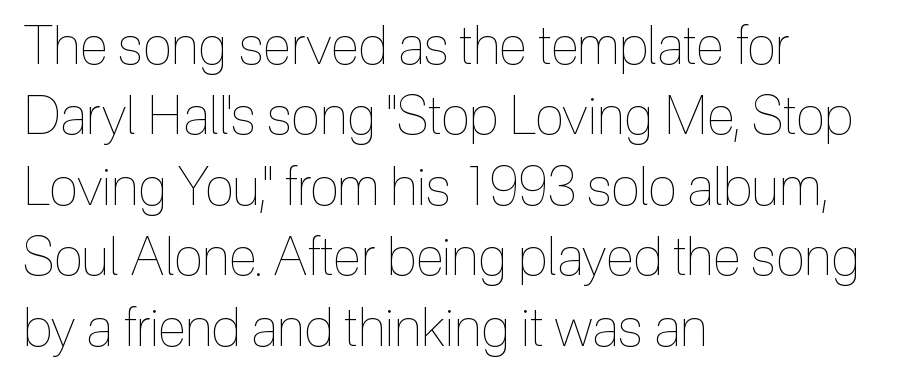
{"italic": "no", "bold": "no", "weight": "thin", "width": "condensed", "x_height": "medium", "monospaced": "no", "underline": "no", "align": "left", "line_spacing": "normal", "line_spacing_ratio": 1.33, "letter_spacing": "normal", "letter_spacing_em": 0.0, "glyph_px": 53}
